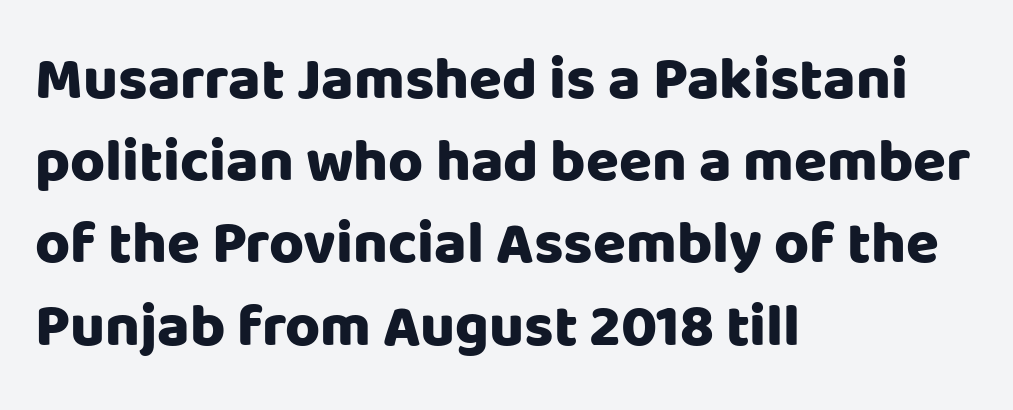
Q: Is the text bold? A: Yes.
Q: Is the text italic (slanted)? A: No, it is upright.
Q: Is the typeface a serif or a sans-serif typeface? A: Sans-serif.
Q: Is the text underlined? A: No.
Q: How is the paragraph aligned? A: Left-aligned.
Q: Is the spacing between letters normal or unusually wide? A: Normal.
Q: Is the spacing between lines tight, normal or loose? A: Normal.
Q: Width (condensed, normal, or wide)? A: Normal.
Q: Stroke contrast? A: Low.
Q: x-height? A: Large.
Q: Monospaced? A: No.
